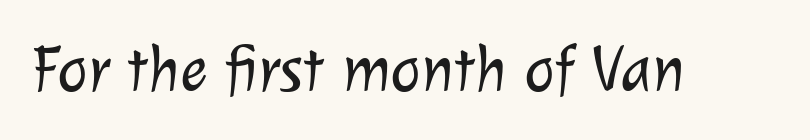
The passage shown is not bold in any degree. The letters advance in unequal steps, a hallmark of proportional type. The type family on display is of the sans-serif kind. The rendering keeps characters at their native spacing. Lines of text with bare space underneath.
